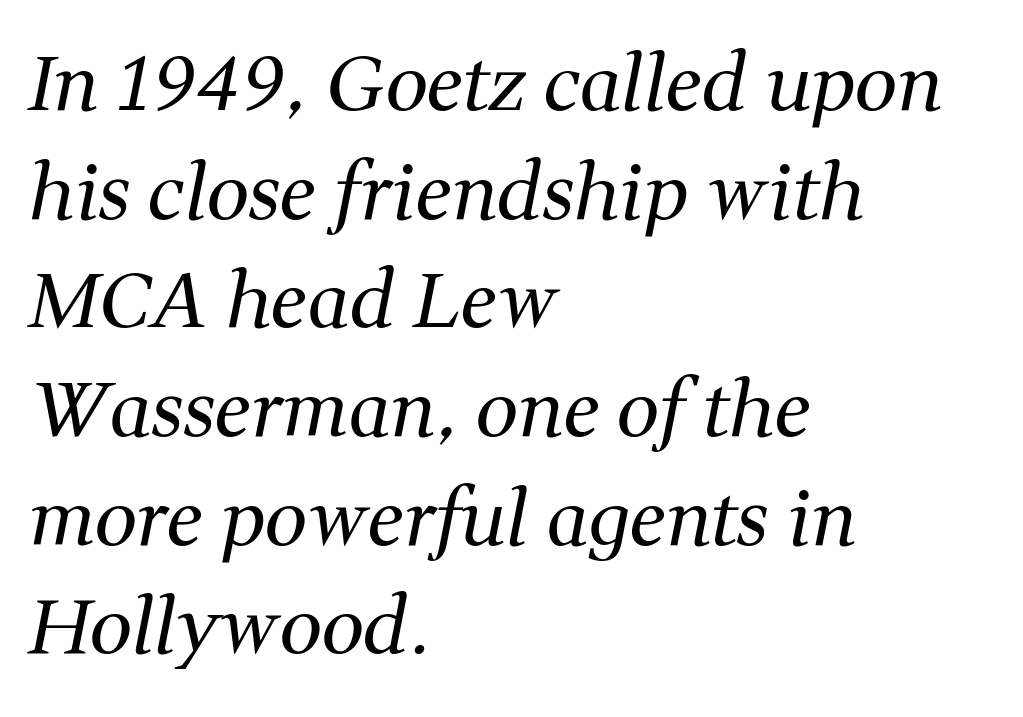
Q: Is the text bold? A: No.
Q: Is the text italic (slanted)? A: Yes, it leans right by about 11 degrees.
Q: Is the typeface a serif or a sans-serif typeface? A: Serif.
Q: Is the text underlined? A: No.
Q: How is the paragraph aligned? A: Left-aligned.
Q: Is the spacing between letters normal or unusually wide? A: Normal.
Q: Is the spacing between lines tight, normal or loose? A: Normal.
Q: Width (condensed, normal, or wide)? A: Normal.
Q: Stroke contrast? A: Medium.
Q: x-height? A: Medium.
Q: Monospaced? A: No.
